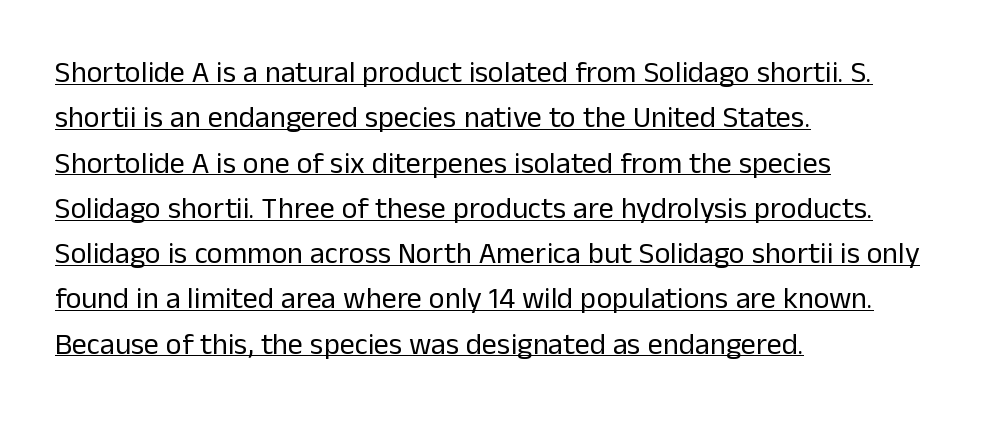
{"serif": "no", "italic": "no", "bold": "no", "weight": "regular", "width": "normal", "stroke_contrast": "low", "x_height": "medium", "monospaced": "no", "underline": "yes", "align": "left", "line_spacing": "normal", "line_spacing_ratio": 1.51, "letter_spacing": "normal", "letter_spacing_em": 0.0, "glyph_px": 30}
